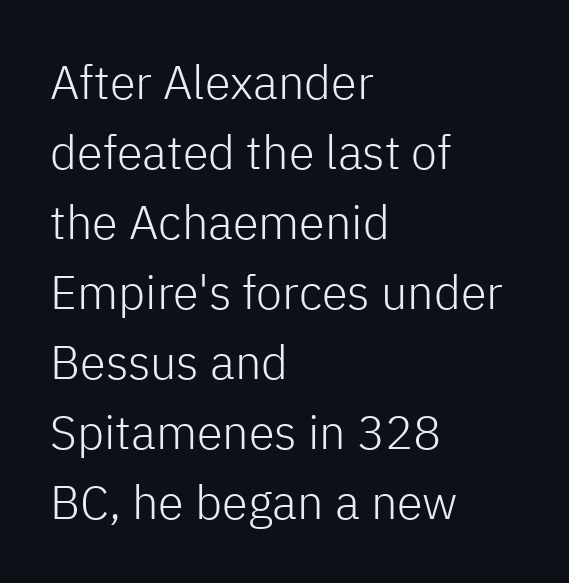
Regarding leading, the lines here are spaced in the standard way. Letterform terminals end flat and unadorned throughout the passage. Every character sits straight up, as roman type does. The rendering uses natural spacing where letterforms have individual widths.
